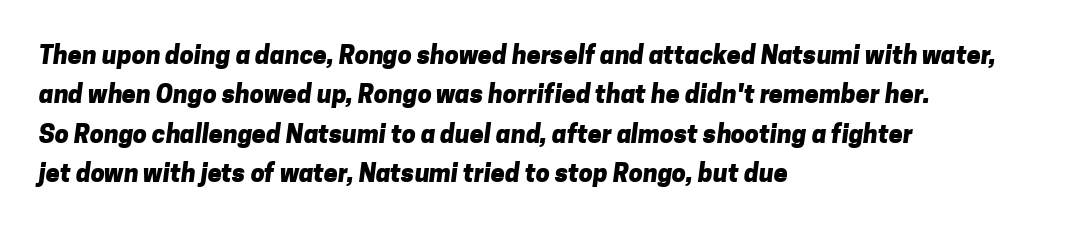
The letterforms sit shoulder to shoulder at normal distance. These words are printed bold, with thick strokes throughout. This sample is left-justified, so line endings fall wherever the words run out. Leading matches the norm, producing a regular column.
